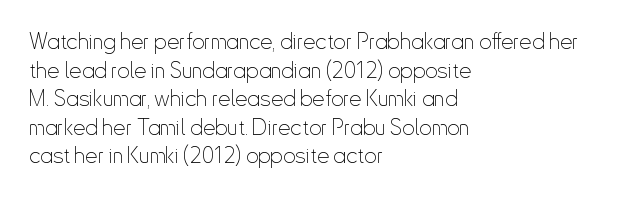
Q: Is the text bold? A: No.
Q: Is the text italic (slanted)? A: No, it is upright.
Q: Is the text underlined? A: No.
Q: How is the paragraph aligned? A: Left-aligned.
Q: Is the spacing between letters normal or unusually wide? A: Normal.
Q: Is the spacing between lines tight, normal or loose? A: Normal.
